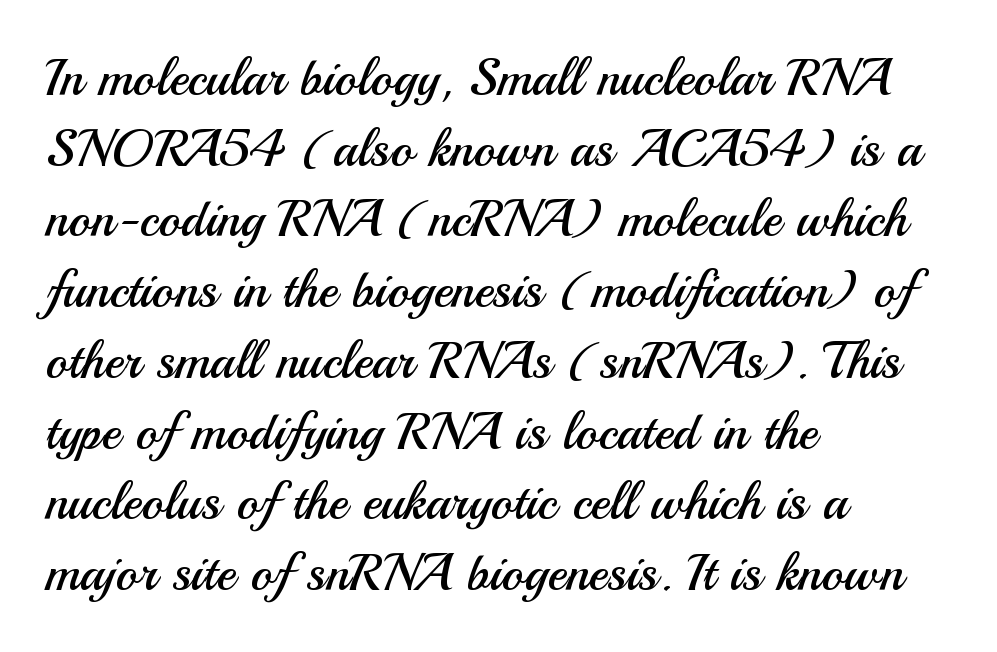
The font family rendered here belongs to the sans-serif group. Stems and bowls with no extra thickness — not bold. You could not count columns in this text — the font is proportionally spaced. Each word holds together tightly as a unit, with standard inter-letter gaps. All the whitespace from short lines collects on the right.
